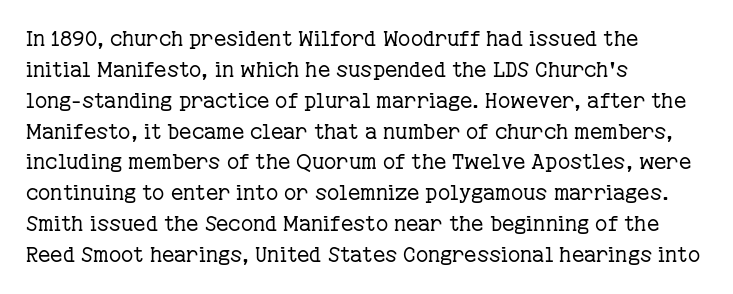
If you drew a line through each stem, it would be perfectly vertical. Leftover space on each line is placed entirely after the last word. The vertical gap from one line to the next is medium. The specimen omits any rule beneath the text block's lines.
